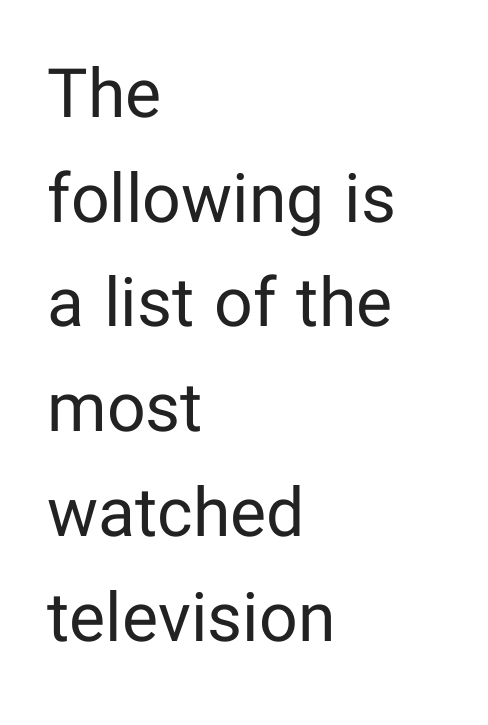
Q: Is the text bold? A: No.
Q: Is the text italic (slanted)? A: No, it is upright.
Q: Is the typeface a serif or a sans-serif typeface? A: Sans-serif.
Q: Is the text underlined? A: No.
Q: How is the paragraph aligned? A: Left-aligned.
Q: Is the spacing between letters normal or unusually wide? A: Normal.
Q: Is the spacing between lines tight, normal or loose? A: Normal.
Q: Width (condensed, normal, or wide)? A: Normal.
Q: Stroke contrast? A: Low.
Q: x-height? A: Medium.
Q: Monospaced? A: No.
